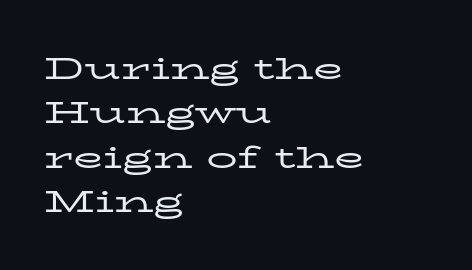
Q: Is the text bold? A: No.
Q: Is the text italic (slanted)? A: No, it is upright.
Q: Is the typeface a serif or a sans-serif typeface? A: Serif.
Q: Is the text underlined? A: No.
Q: How is the paragraph aligned? A: Left-aligned.
Q: Is the spacing between letters normal or unusually wide? A: Normal.
Q: Is the spacing between lines tight, normal or loose? A: Normal.
Q: Width (condensed, normal, or wide)? A: Wide.
Q: Stroke contrast? A: Low.
Q: x-height? A: Medium.
Q: Monospaced? A: No.
